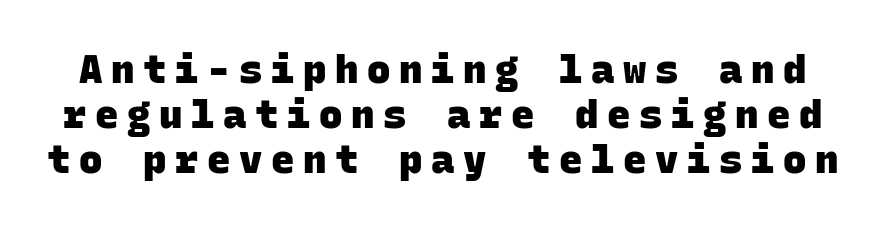
The image shows 39 px heavy sans-serif type, monospaced; set line spacing 1.16x, unusually wide letter spacing (+0.22 em), not underlined; low stroke contrast and a large x-height.
